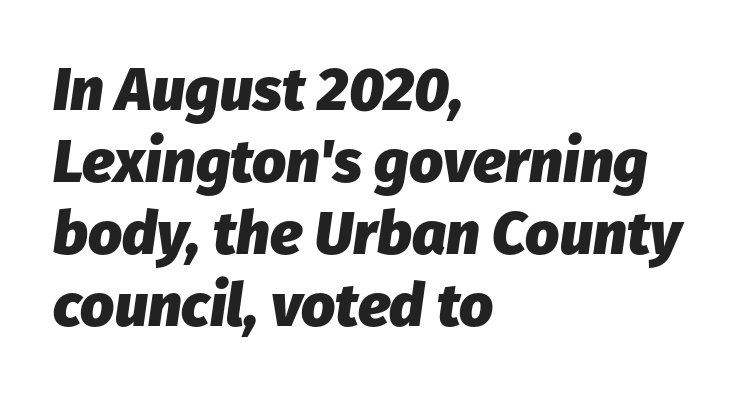
{"italic": "yes", "lean": "right", "slant_degrees": 8, "bold": "yes", "weight": "heavy", "width": "normal", "stroke_contrast": "low", "x_height": "medium", "monospaced": "no", "underline": "no", "align": "left", "line_spacing_ratio": 1.2, "letter_spacing": "normal", "letter_spacing_em": 0.0, "glyph_px": 60}
